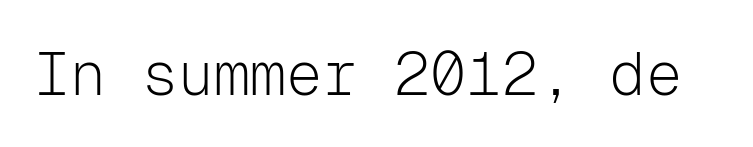
The axis of the letterforms is exactly vertical. The rendering uses typewriter-style spacing with identical character cells. Is the stroke heavy? The answer is a plain regular-or-lighter. The baseline area is clear. These lines are composed in type without serifs.
